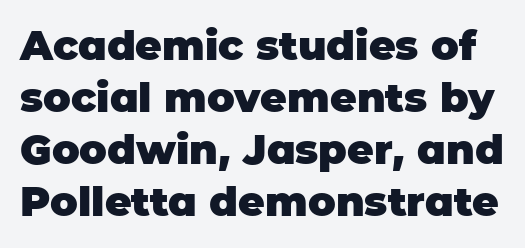
{"serif": "no", "italic": "no", "bold": "yes", "weight": "heavy", "width": "normal", "stroke_contrast": "low", "x_height": "large", "monospaced": "no", "underline": "no", "line_spacing": "normal", "line_spacing_ratio": 1.27, "letter_spacing": "normal", "letter_spacing_em": 0.0, "glyph_px": 41}
